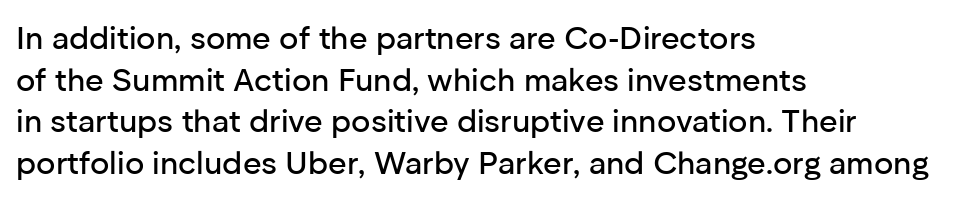
The image shows 32 px sans-serif type, upright; set left-aligned, normal line spacing (1.3x), normal letter spacing, not underlined; low stroke contrast and a medium x-height.
